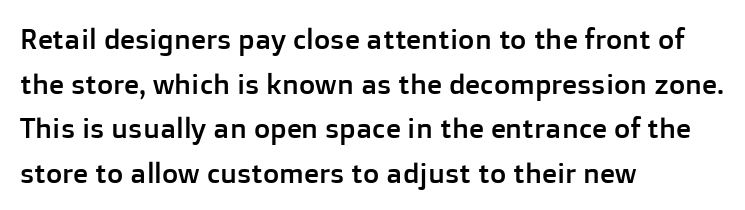
Q: Is the text italic (slanted)? A: No, it is upright.
Q: Is the typeface a serif or a sans-serif typeface? A: Sans-serif.
Q: Is the text underlined? A: No.
Q: How is the paragraph aligned? A: Left-aligned.
Q: Is the spacing between letters normal or unusually wide? A: Normal.
Q: Is the spacing between lines tight, normal or loose? A: Normal.
Q: Width (condensed, normal, or wide)? A: Normal.
Q: Stroke contrast? A: Low.
Q: x-height? A: Medium.
Q: Monospaced? A: No.
